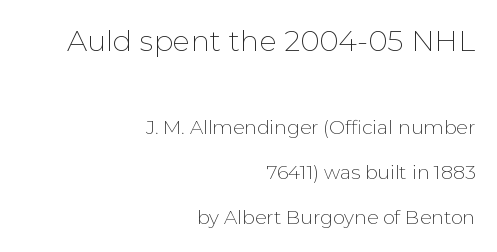
Q: Is the text bold? A: No.
Q: Is the text italic (slanted)? A: No, it is upright.
Q: Is the typeface a serif or a sans-serif typeface? A: Sans-serif.
Q: Is the text underlined? A: No.
Q: How is the paragraph aligned? A: Right-aligned.
Q: Is the spacing between letters normal or unusually wide? A: Normal.
Q: Is the spacing between lines tight, normal or loose? A: Loose.
Q: Which block of text is set in a larger size, the first (top) or the second (bottom)? A: The first (top) one.
Q: Width (condensed, normal, or wide)? A: Normal.
Q: Stroke contrast? A: Low.
Q: x-height? A: Medium.
Q: Monospaced? A: No.
